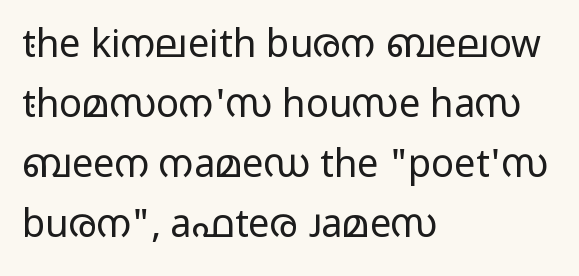
The image shows 38 px regular-weight, wide sans-serif type, upright; set left-aligned, normal line spacing (1.58x), normal letter spacing, not underlined; low stroke contrast and a medium x-height.
